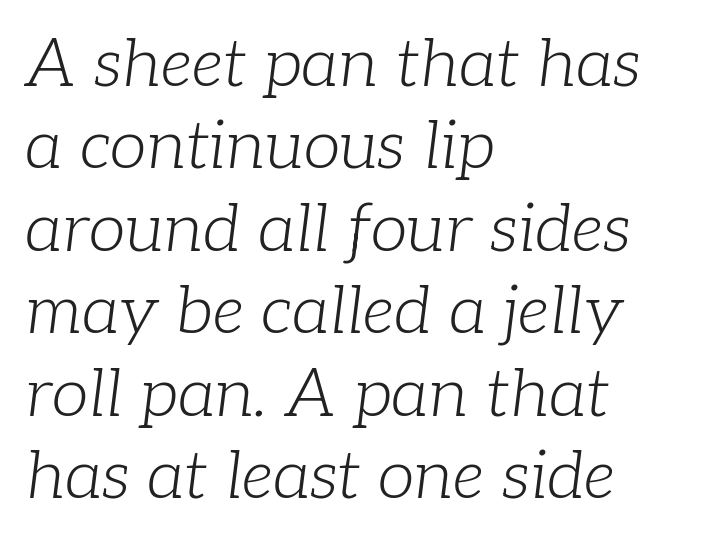
The image shows 67 px light serif type, italic (leaning right); set left-aligned, line spacing 1.23x, normal letter spacing, not underlined; low stroke contrast and a medium x-height.
